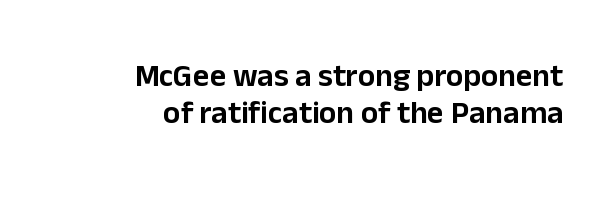
Q: Is the text italic (slanted)? A: No, it is upright.
Q: Is the typeface a serif or a sans-serif typeface? A: Sans-serif.
Q: Is the text underlined? A: No.
Q: How is the paragraph aligned? A: Right-aligned.
Q: Is the spacing between letters normal or unusually wide? A: Normal.
Q: Is the spacing between lines tight, normal or loose? A: Tight.
Q: Width (condensed, normal, or wide)? A: Normal.
Q: Stroke contrast? A: Low.
Q: x-height? A: Medium.
Q: Monospaced? A: No.
